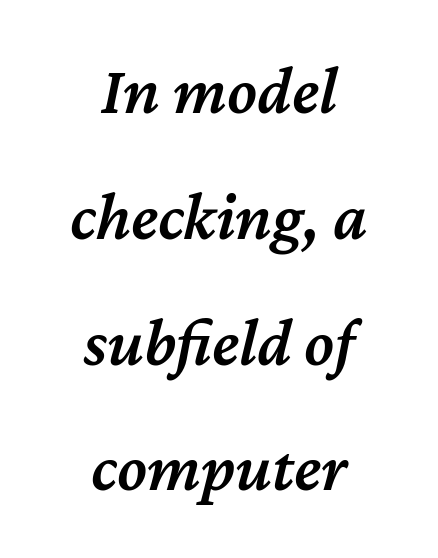
The image shows 68 px semibold type, italic (leaning right); set centered, line spacing 1.85x, normal letter spacing, not underlined; medium stroke contrast and a medium x-height.
